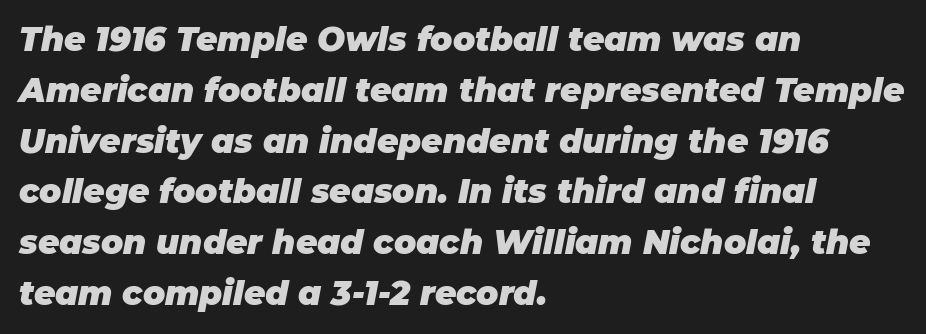
Compared with ordinary roman type, these characters are visibly tilted. This sample uses plain, unmodified letter spacing. Quick note: underline off. A student would call this left alignment; a typographer would say flush left, rag right. What's the leading like? Ordinary, nothing unusual. Every letter is thick-stroked: bold, no question.
